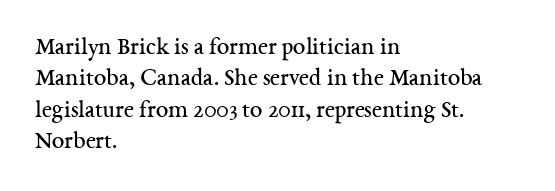
No letter is thick-stroked: the sample isn't bold. This is roman type, the default non-slanted kind. One glance says typical: line gaps are just what's usual. Plain, unruled lines of type. This sample is left-justified, so line endings fall wherever the words run out.
